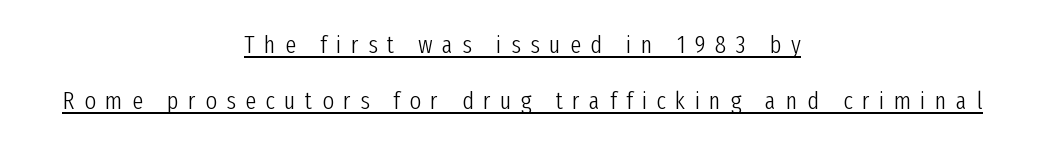
Q: Is the text bold? A: No.
Q: Is the text italic (slanted)? A: No, it is upright.
Q: Is the text underlined? A: Yes.
Q: How is the paragraph aligned? A: Centered.
Q: Is the spacing between letters normal or unusually wide? A: Unusually wide.
Q: Is the spacing between lines tight, normal or loose? A: Loose.
